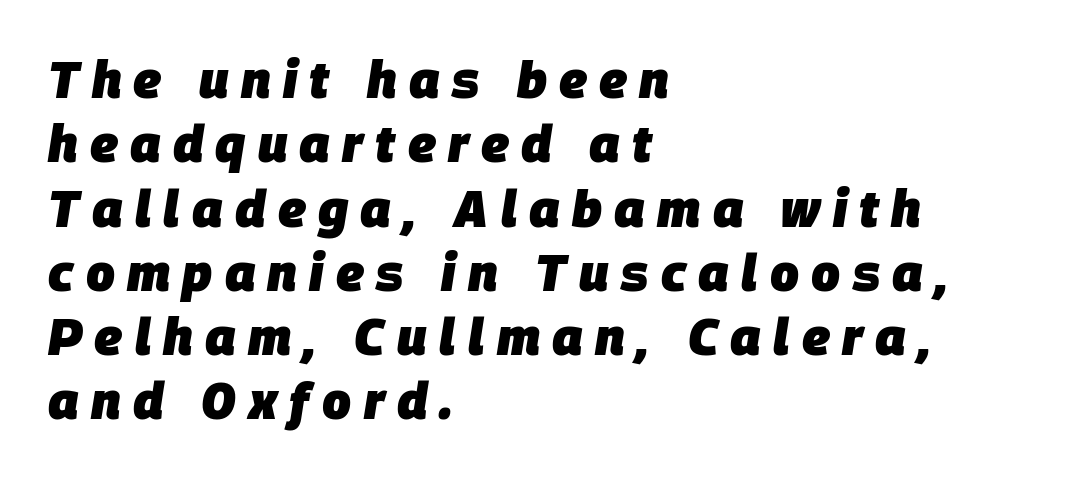
Q: Is the text bold? A: Yes.
Q: Is the text italic (slanted)? A: Yes, it leans right by about 9 degrees.
Q: Is the text underlined? A: No.
Q: How is the paragraph aligned? A: Left-aligned.
Q: Is the spacing between letters normal or unusually wide? A: Unusually wide.
Q: Is the spacing between lines tight, normal or loose? A: Normal.
Q: Width (condensed, normal, or wide)? A: Normal.
Q: Stroke contrast? A: Low.
Q: x-height? A: Large.
Q: Monospaced? A: No.
